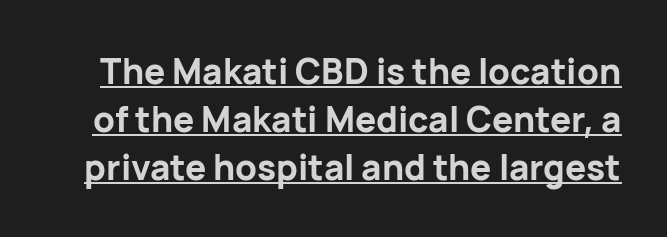
Q: Is the text bold? A: Yes.
Q: Is the text italic (slanted)? A: No, it is upright.
Q: Is the typeface a serif or a sans-serif typeface? A: Sans-serif.
Q: Is the text underlined? A: Yes.
Q: Is the spacing between letters normal or unusually wide? A: Normal.
Q: Is the spacing between lines tight, normal or loose? A: Normal.
Q: Width (condensed, normal, or wide)? A: Normal.
Q: Stroke contrast? A: Low.
Q: x-height? A: Medium.
Q: Monospaced? A: No.
